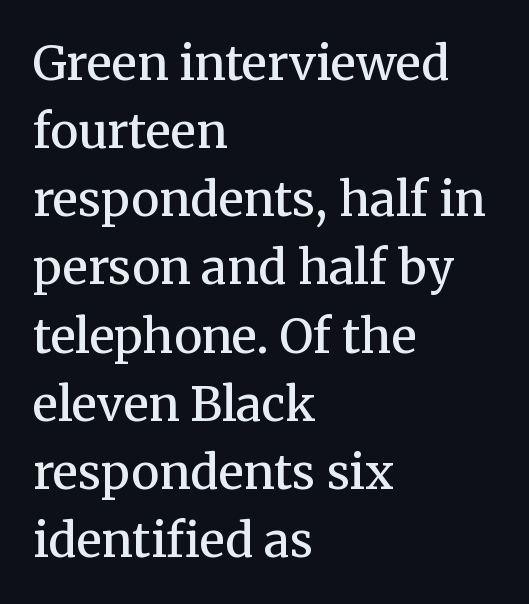
In terms of letterspacing, this is plain default setting. Successive baselines arrive at the customary interval. Quick note: underline off. The letters advance in unequal steps, a hallmark of proportional type.
